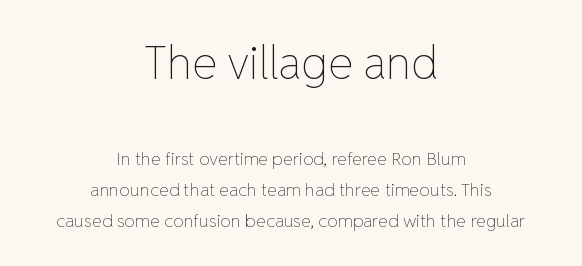
The image shows 45 px thin type, upright; set centered, line spacing 1.71x, normal letter spacing, not underlined; the first (top) block is 2.5x larger; low stroke contrast and a medium x-height.
